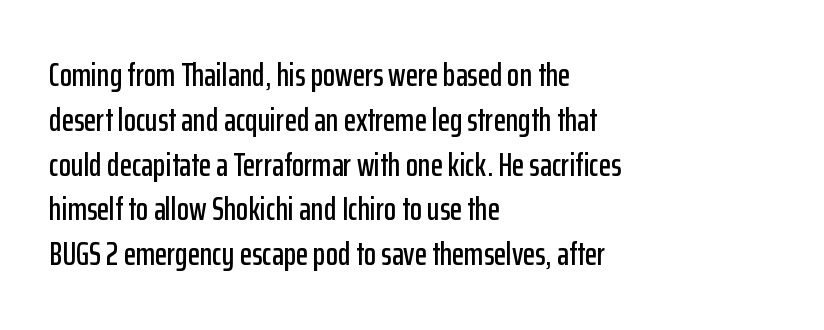
The image shows 32 px condensed sans-serif type, upright; set left-aligned, normal line spacing (1.4x), normal letter spacing, not underlined; low stroke contrast and a medium x-height.
